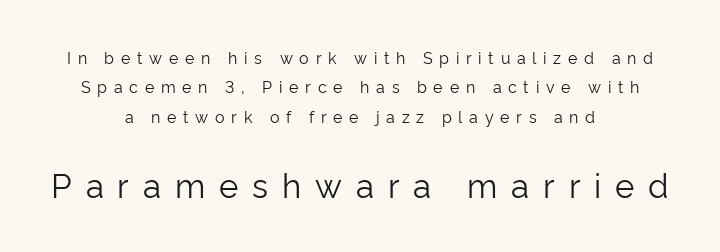
{"serif": "no", "italic": "no", "bold": "no", "weight": "light", "width": "normal", "stroke_contrast": "low", "x_height": "medium", "monospaced": "no", "underline": "no", "align": "center", "line_spacing_ratio": 1.84, "letter_spacing": "wide", "letter_spacing_em": 0.42, "larger_block": "second", "size_ratio": 2.06, "glyph_px": 33}
